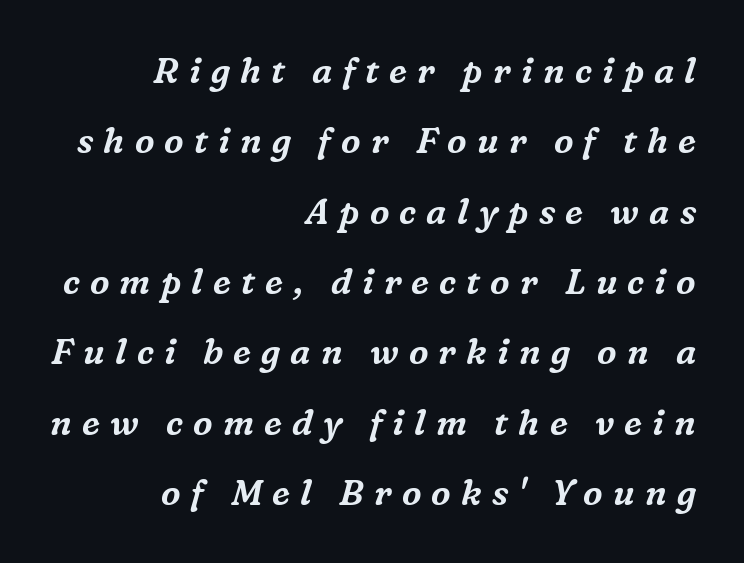
Q: Is the text italic (slanted)? A: Yes, it leans right by about 16 degrees.
Q: Is the typeface a serif or a sans-serif typeface? A: Serif.
Q: Is the text underlined? A: No.
Q: How is the paragraph aligned? A: Right-aligned.
Q: Is the spacing between letters normal or unusually wide? A: Unusually wide.
Q: Is the spacing between lines tight, normal or loose? A: Loose.
Q: Width (condensed, normal, or wide)? A: Normal.
Q: Stroke contrast? A: Medium.
Q: x-height? A: Medium.
Q: Monospaced? A: No.
